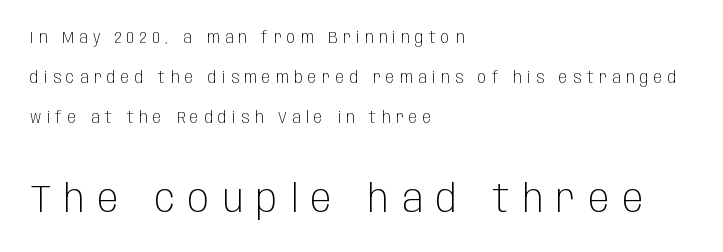
The image shows 39 px light, condensed sans-serif type, upright; set left-aligned, loose line spacing (2.49x), unusually wide letter spacing (+0.34 em), not underlined; the second (bottom) block is 2.44x larger; low stroke contrast and a large x-height.
